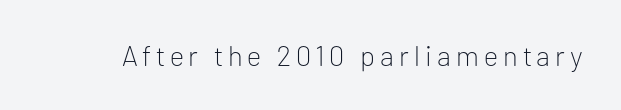
Q: Is the text bold? A: No.
Q: Is the text italic (slanted)? A: No, it is upright.
Q: Is the typeface a serif or a sans-serif typeface? A: Sans-serif.
Q: Is the text underlined? A: No.
Q: Width (condensed, normal, or wide)? A: Normal.
Q: Stroke contrast? A: Low.
Q: x-height? A: Medium.
Q: Monospaced? A: No.
